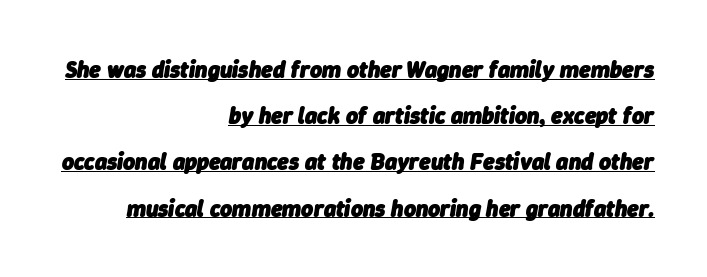
{"italic": "yes", "lean": "right", "slant_degrees": 9, "bold": "yes", "underline": "yes", "align": "right", "line_spacing": "loose", "line_spacing_ratio": 2.01, "letter_spacing": "normal", "letter_spacing_em": 0.0, "glyph_px": 23}
